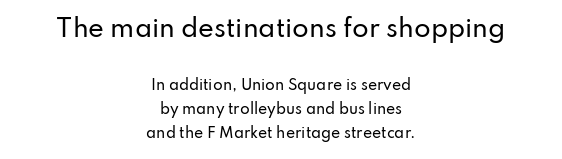
Here the glyphs are tracked normally, forming tight word shapes. This is the regular roman posture of the typeface. This sample is center-justified, so both line endings float freely. The specimen omits any rule beneath the text block's lines. Two sizes are in play, and the larger belongs to the first block.
